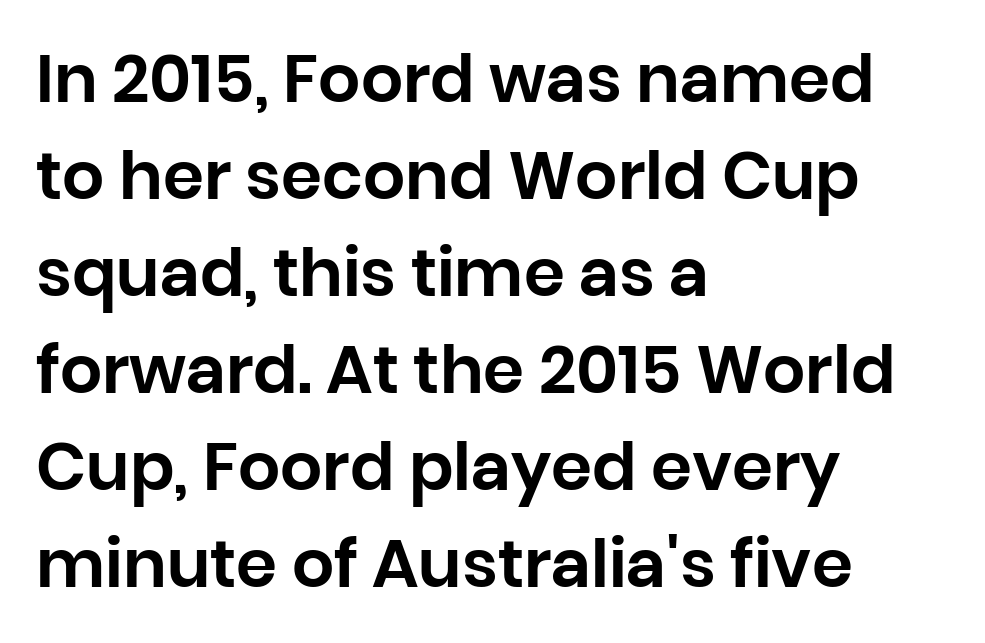
The image shows 66 px sans-serif type, upright; set left-aligned, normal line spacing (1.47x), normal letter spacing, not underlined; low stroke contrast and a large x-height.
